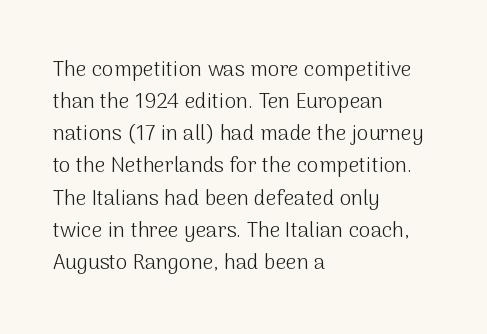
{"italic": "no", "bold": "no", "underline": "no", "align": "left", "line_spacing": "normal", "line_spacing_ratio": 1.53, "letter_spacing": "normal", "letter_spacing_em": 0.0, "glyph_px": 21}
